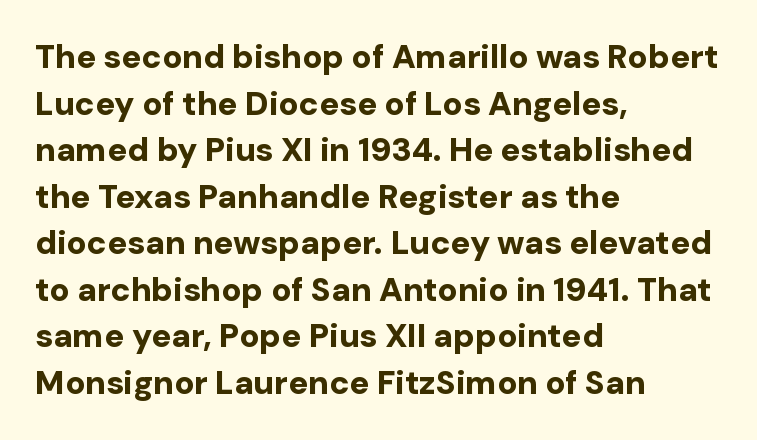
The rendering keeps characters at their native spacing. The passage is arranged the way most books set body copy — flush left. Varying glyph widths throughout — classic text-font behaviour. Typographic density is high because the face is bold.
